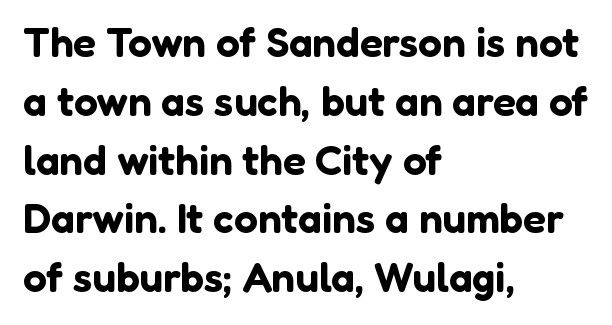
{"serif": "no", "italic": "no", "width": "normal", "stroke_contrast": "low", "x_height": "medium", "monospaced": "no", "underline": "no", "align": "left", "line_spacing": "normal", "line_spacing_ratio": 1.4, "letter_spacing": "normal", "letter_spacing_em": 0.0, "glyph_px": 42}
